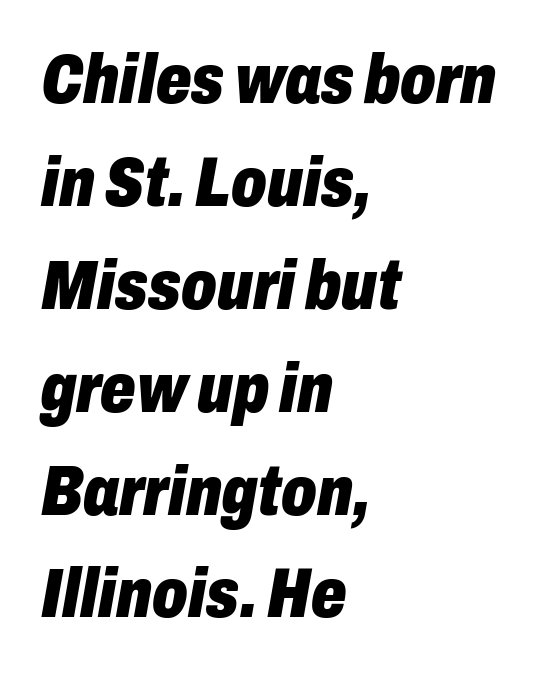
Between one letter and the next there's only the usual sliver of space. Proportional: the letters do not fall into vertical columns. Only glyphs here, with clear space below each row. The compositor pushed each line to the left boundary.
